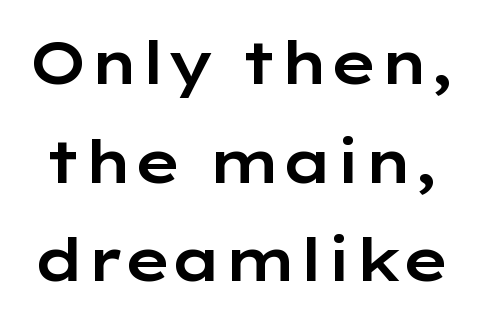
The image shows 59 px wide sans-serif type, upright; set normal line spacing (1.67x), normal letter spacing, not underlined; low stroke contrast and a medium x-height.
